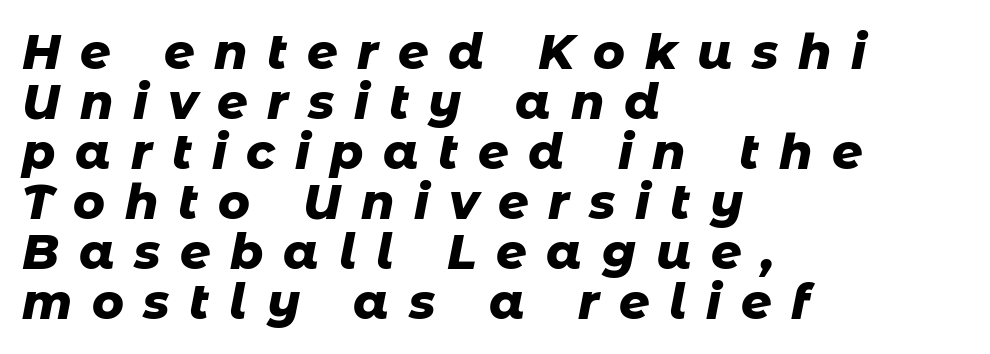
{"italic": "yes", "lean": "right", "slant_degrees": 11, "bold": "yes", "weight": "heavy", "width": "normal", "stroke_contrast": "low", "x_height": "medium", "monospaced": "no", "underline": "no", "align": "left", "line_spacing": "tight", "line_spacing_ratio": 1.04, "letter_spacing": "wide", "letter_spacing_em": 0.41, "glyph_px": 48}
